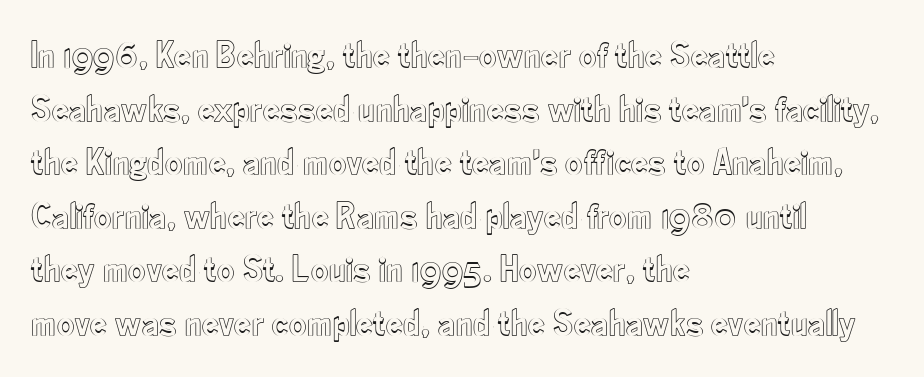
Quick note: not italic, upright. You could not count columns in this text — the font is proportionally spaced. The space between consecutive lines is moderate. Each word holds together tightly as a unit, with standard inter-letter gaps.
